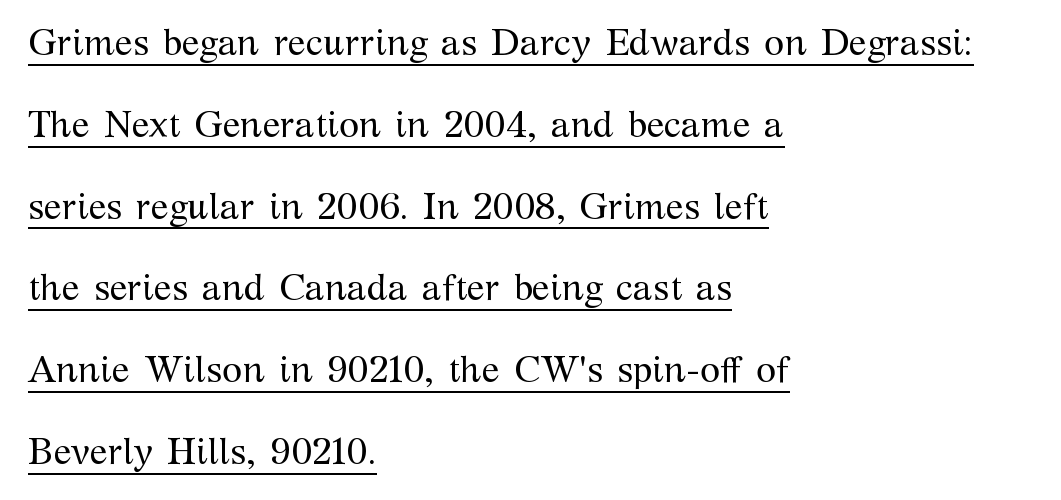
{"serif": "yes", "italic": "no", "bold": "no", "weight": "regular", "width": "normal", "stroke_contrast": "medium", "x_height": "medium", "monospaced": "no", "underline": "yes", "align": "left", "line_spacing": "loose", "line_spacing_ratio": 2.21, "letter_spacing": "normal", "letter_spacing_em": 0.0, "glyph_px": 37}
